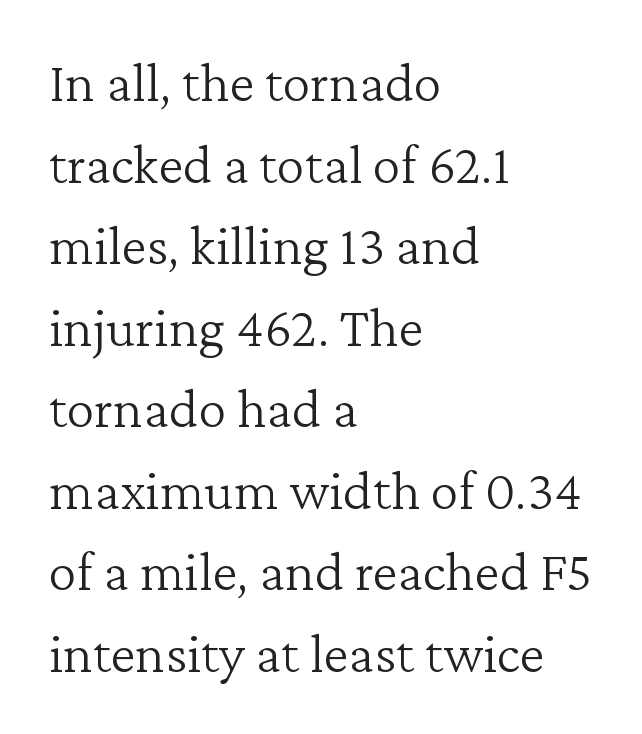
The image shows 57 px light serif type, upright; set left-aligned, normal line spacing (1.43x), normal letter spacing, not underlined; low stroke contrast and a medium x-height.
